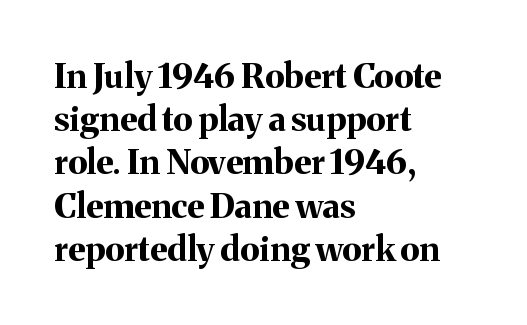
Q: Is the text bold? A: Yes.
Q: Is the text italic (slanted)? A: No, it is upright.
Q: Is the typeface a serif or a sans-serif typeface? A: Serif.
Q: Is the text underlined? A: No.
Q: How is the paragraph aligned? A: Left-aligned.
Q: Is the spacing between letters normal or unusually wide? A: Normal.
Q: Is the spacing between lines tight, normal or loose? A: Normal.
Q: Width (condensed, normal, or wide)? A: Normal.
Q: Stroke contrast? A: Medium.
Q: x-height? A: Medium.
Q: Monospaced? A: No.
